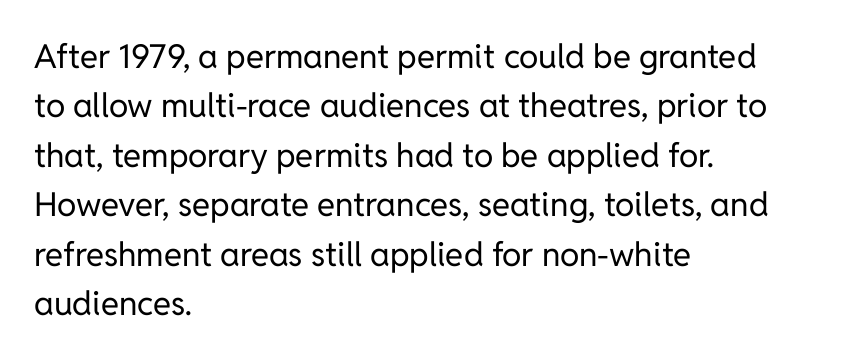
Normally led — the rows are evenly, conventionally spaced. Compared with a typical body face, this is equally light or lighter still. Is this a sans? Yes — the strokes have no serifs. The tracking reads as untouched default to a designer's eye.
